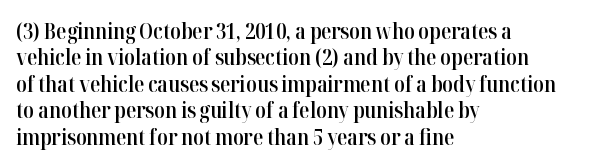
{"italic": "no", "bold": "semi", "underline": "no", "align": "left", "line_spacing": "normal", "line_spacing_ratio": 1.26, "letter_spacing": "normal", "letter_spacing_em": 0.0, "glyph_px": 21}
